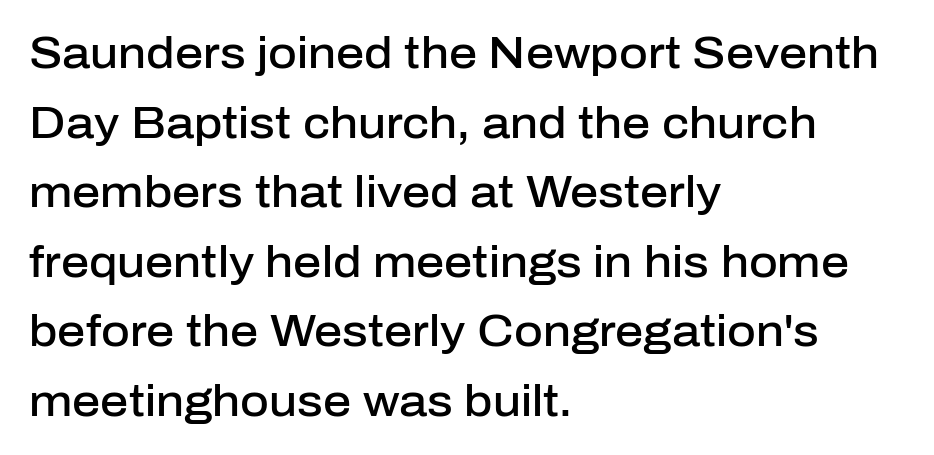
The image shows 44 px semibold sans-serif type, upright; set left-aligned, normal line spacing (1.58x), normal letter spacing, not underlined; low stroke contrast and a medium x-height.
